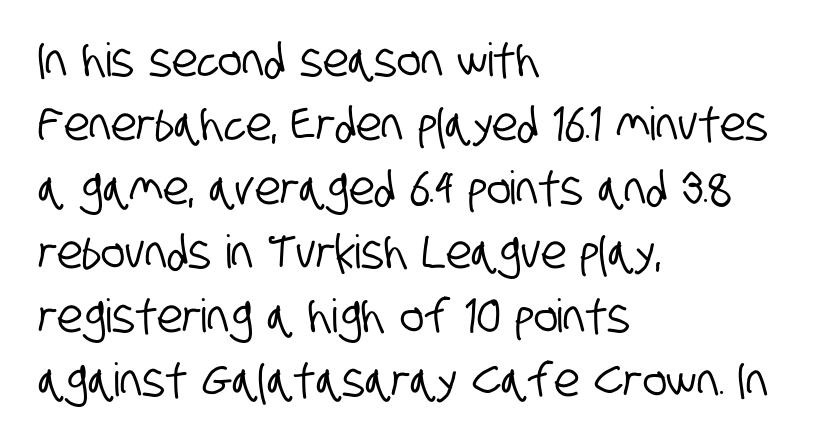
The image shows 46 px condensed sans-serif type; set left-aligned, normal line spacing (1.39x), normal letter spacing, not underlined; low stroke contrast and a large x-height.
